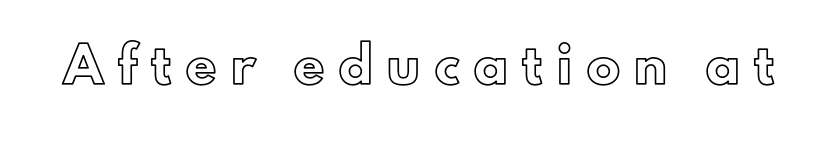
Q: Is the text italic (slanted)? A: No, it is upright.
Q: Is the text underlined? A: No.
Q: Is the spacing between letters normal or unusually wide? A: Unusually wide.
Q: Width (condensed, normal, or wide)? A: Normal.
Q: x-height? A: Small.
Q: Monospaced? A: No.
